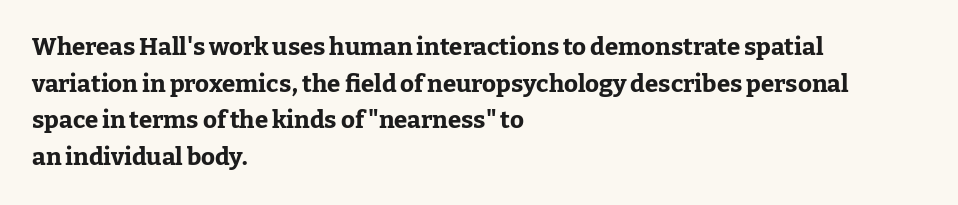
The image shows 24 px bold type, upright; set left-aligned, normal line spacing (1.53x), normal letter spacing, not underlined.
